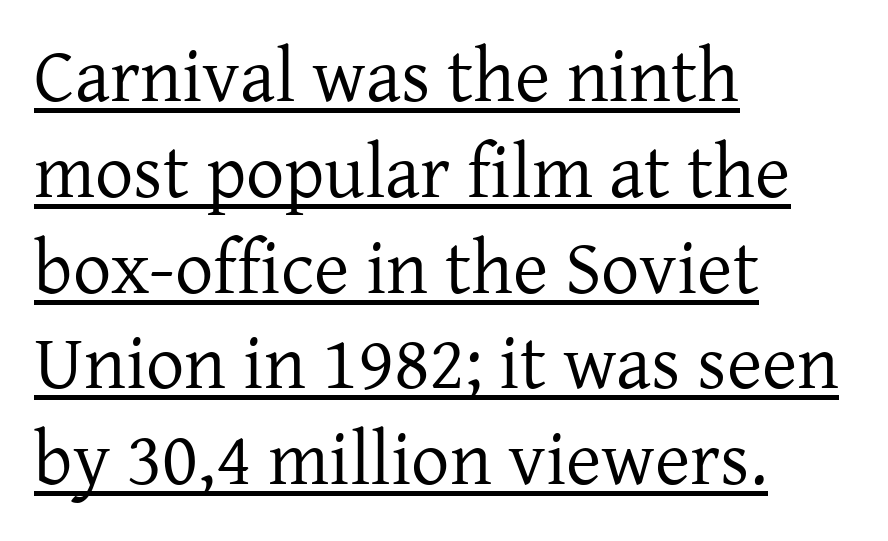
Q: Is the text bold? A: No.
Q: Is the text italic (slanted)? A: No, it is upright.
Q: Is the typeface a serif or a sans-serif typeface? A: Serif.
Q: Is the text underlined? A: Yes.
Q: How is the paragraph aligned? A: Left-aligned.
Q: Is the spacing between letters normal or unusually wide? A: Normal.
Q: Is the spacing between lines tight, normal or loose? A: Normal.
Q: Width (condensed, normal, or wide)? A: Normal.
Q: Stroke contrast? A: Low.
Q: x-height? A: Medium.
Q: Monospaced? A: No.
